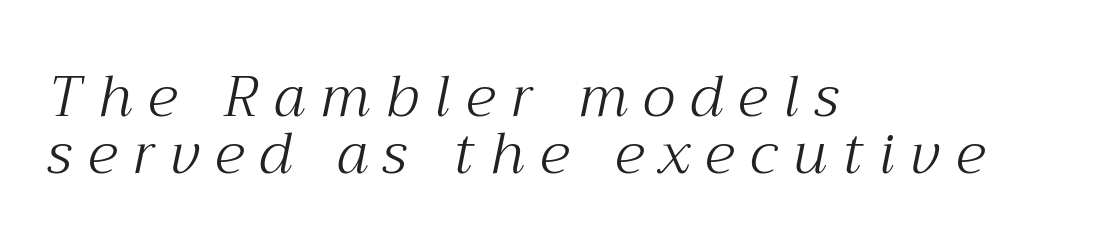
Clear beneath every line of the passage. The text carries the slant typical of an italic or oblique font. The paragraph has a hard left edge and a soft right edge. Weight: not bold — regular or lighter. The letters carry serifs — small finishing strokes at the ends of their stems. A typesetter would call this heavily tracked-out type.
